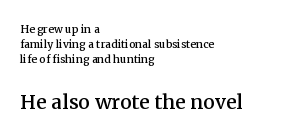
Q: Is the text italic (slanted)? A: No, it is upright.
Q: Is the text underlined? A: No.
Q: How is the paragraph aligned? A: Left-aligned.
Q: Is the spacing between letters normal or unusually wide? A: Normal.
Q: Is the spacing between lines tight, normal or loose? A: Tight.
Q: Which block of text is set in a larger size, the first (top) or the second (bottom)? A: The second (bottom) one.
